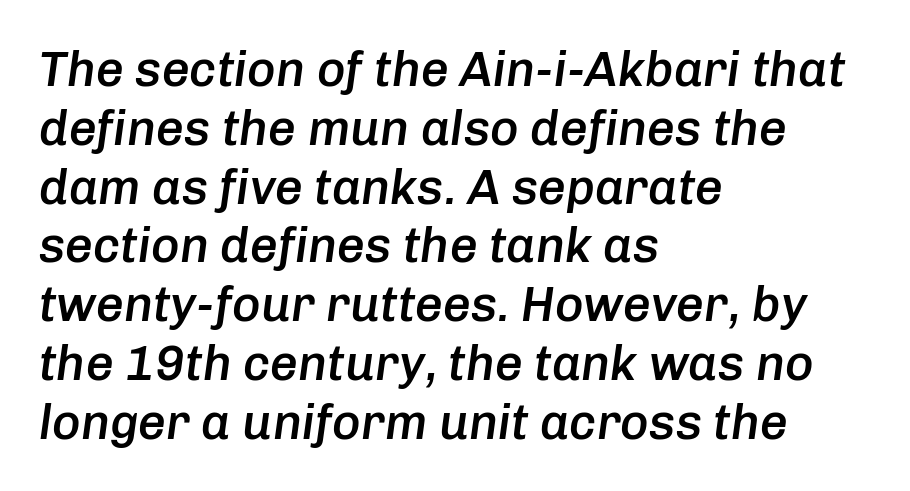
The strip under each line holds only bare page. Leftover space on each line is placed entirely after the last word. There is no visible air inserted between adjacent glyphs. Italic: yes, the glyphs are oblique. Here the designer chose a conventional face with non-uniform glyph widths.
